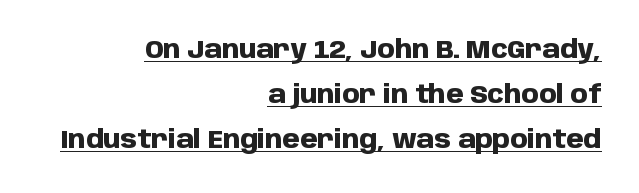
Does the copy run flush right? Yes — the right margin is perfectly even. Glyph-to-glyph distance matches everyday printed text. Heavy, bold letterforms. The typography opts for an upright posture over an oblique one. The typesetter has applied underlining to the passage shown.
